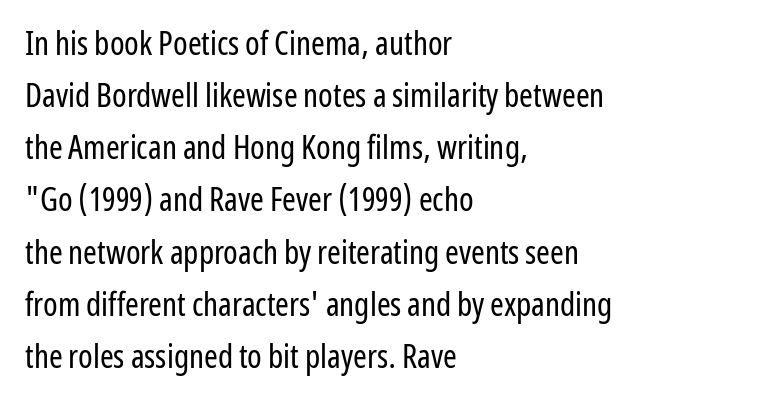
{"serif": "no", "italic": "no", "bold": "no", "weight": "regular", "width": "condensed", "stroke_contrast": "low", "x_height": "medium", "monospaced": "no", "underline": "no", "align": "left", "line_spacing": "normal", "line_spacing_ratio": 1.58, "letter_spacing": "normal", "letter_spacing_em": 0.0, "glyph_px": 33}
